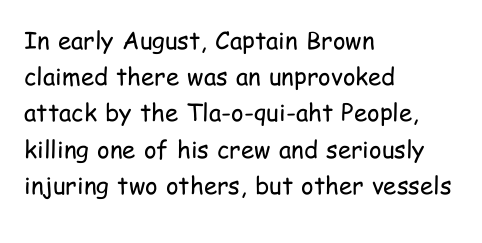
Q: Is the text bold? A: No.
Q: Is the text italic (slanted)? A: No, it is upright.
Q: Is the text underlined? A: No.
Q: How is the paragraph aligned? A: Left-aligned.
Q: Is the spacing between letters normal or unusually wide? A: Normal.
Q: Is the spacing between lines tight, normal or loose? A: Normal.
